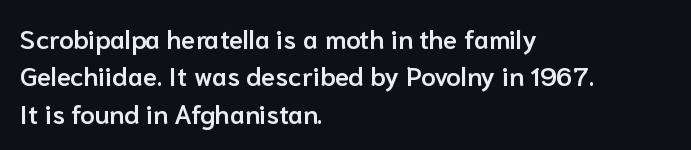
The image shows 26 px text type, upright; set left-aligned, normal line spacing (1.44x), normal letter spacing, not underlined.
